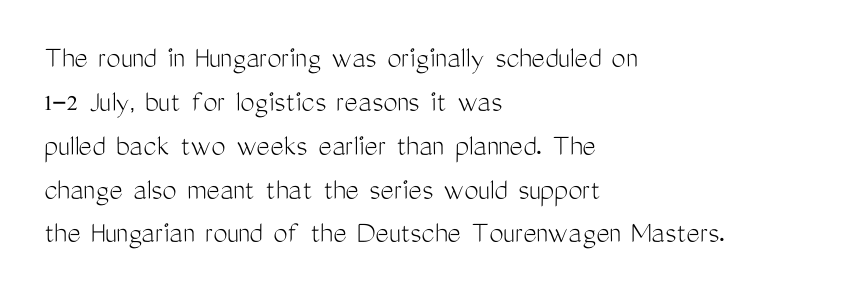
Q: Is the text bold? A: No.
Q: Is the text italic (slanted)? A: No, it is upright.
Q: Is the typeface a serif or a sans-serif typeface? A: Sans-serif.
Q: Is the text underlined? A: No.
Q: How is the paragraph aligned? A: Left-aligned.
Q: Is the spacing between letters normal or unusually wide? A: Normal.
Q: Is the spacing between lines tight, normal or loose? A: Normal.
Q: Width (condensed, normal, or wide)? A: Condensed.
Q: Stroke contrast? A: Medium.
Q: x-height? A: Medium.
Q: Monospaced? A: No.
